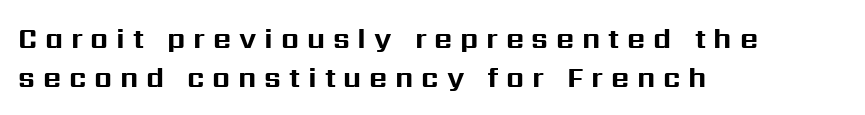
{"serif": "no", "italic": "no", "bold": "yes", "weight": "bold", "width": "normal", "stroke_contrast": "medium", "x_height": "medium", "monospaced": "no", "underline": "no", "align": "left", "line_spacing": "normal", "line_spacing_ratio": 1.38, "letter_spacing": "wide", "letter_spacing_em": 0.28, "glyph_px": 28}
